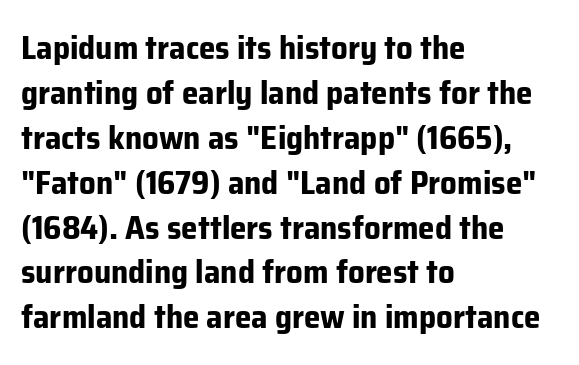
{"serif": "no", "italic": "no", "bold": "yes", "weight": "bold", "width": "normal", "stroke_contrast": "low", "x_height": "medium", "monospaced": "no", "underline": "no", "align": "left", "line_spacing": "normal", "line_spacing_ratio": 1.36, "letter_spacing": "normal", "letter_spacing_em": 0.0, "glyph_px": 33}
